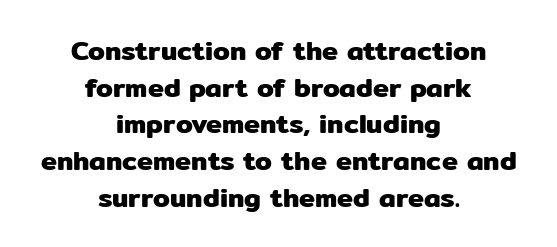
{"italic": "no", "underline": "no", "align": "center", "line_spacing": "normal", "line_spacing_ratio": 1.36, "letter_spacing": "normal", "letter_spacing_em": 0.0, "glyph_px": 27}
